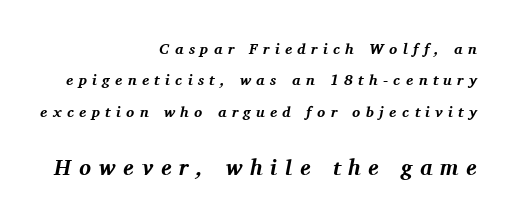
Q: Is the text bold? A: Yes.
Q: Is the text italic (slanted)? A: Yes, it leans right by about 11 degrees.
Q: Is the text underlined? A: No.
Q: How is the paragraph aligned? A: Right-aligned.
Q: Is the spacing between letters normal or unusually wide? A: Unusually wide.
Q: Is the spacing between lines tight, normal or loose? A: Loose.
Q: Which block of text is set in a larger size, the first (top) or the second (bottom)? A: The second (bottom) one.
